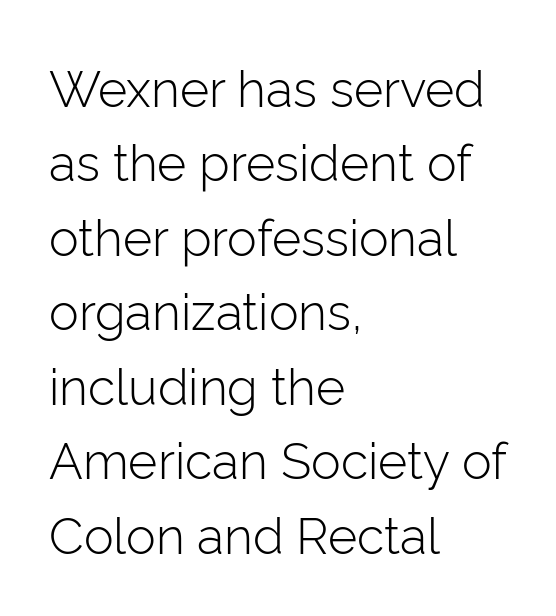
{"serif": "no", "italic": "no", "bold": "no", "weight": "light", "width": "normal", "stroke_contrast": "low", "x_height": "medium", "monospaced": "no", "underline": "no", "align": "left", "line_spacing": "normal", "line_spacing_ratio": 1.49, "letter_spacing": "normal", "letter_spacing_em": 0.0, "glyph_px": 50}
